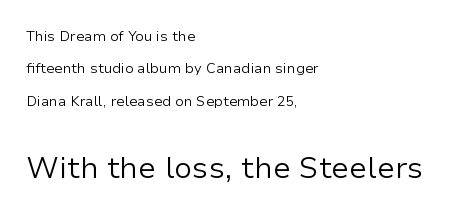
The image shows 30 px regular-weight sans-serif type, upright; set left-aligned, loose line spacing (2.32x), normal letter spacing, not underlined; the second (bottom) block is 2.14x larger; low stroke contrast and a medium x-height.
